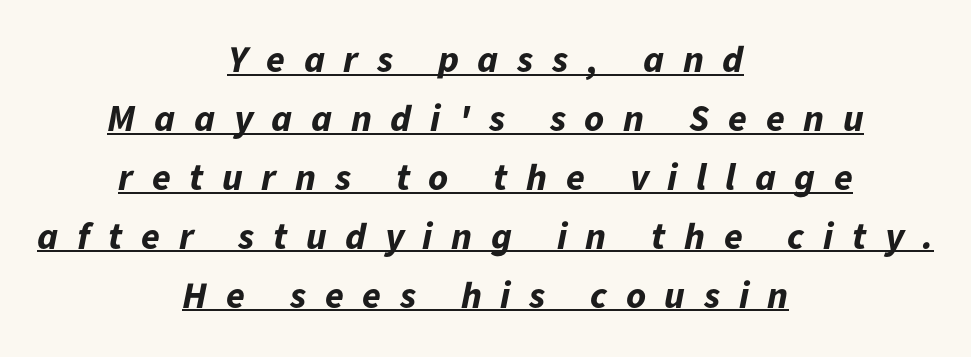
Q: Is the text bold? A: Yes.
Q: Is the text italic (slanted)? A: Yes, it leans right by about 11 degrees.
Q: Is the text underlined? A: Yes.
Q: How is the paragraph aligned? A: Centered.
Q: Is the spacing between letters normal or unusually wide? A: Unusually wide.
Q: Is the spacing between lines tight, normal or loose? A: Normal.
Q: Width (condensed, normal, or wide)? A: Normal.
Q: Stroke contrast? A: Low.
Q: x-height? A: Medium.
Q: Monospaced? A: No.
